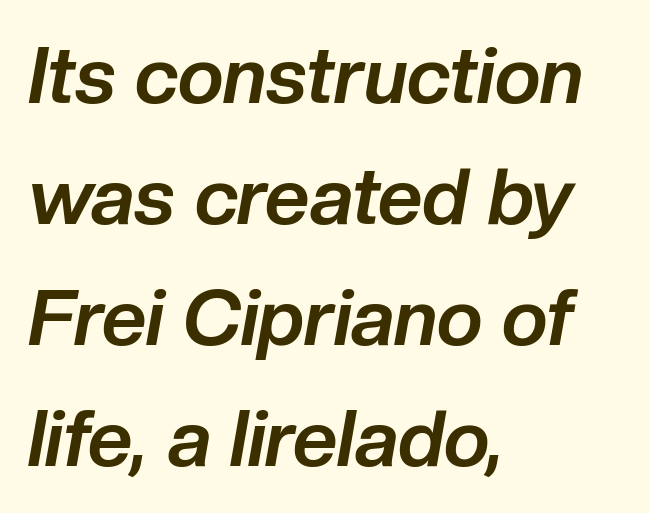
Q: Is the text bold? A: Yes.
Q: Is the text italic (slanted)? A: Yes, it leans right by about 10 degrees.
Q: Is the text underlined? A: No.
Q: How is the paragraph aligned? A: Left-aligned.
Q: Is the spacing between letters normal or unusually wide? A: Normal.
Q: Is the spacing between lines tight, normal or loose? A: Normal.
Q: Width (condensed, normal, or wide)? A: Normal.
Q: Stroke contrast? A: Low.
Q: x-height? A: Medium.
Q: Monospaced? A: No.
